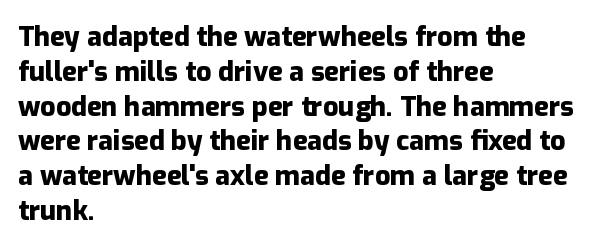
The image shows 27 px bold type, upright; set left-aligned, normal line spacing (1.29x), normal letter spacing, not underlined.
